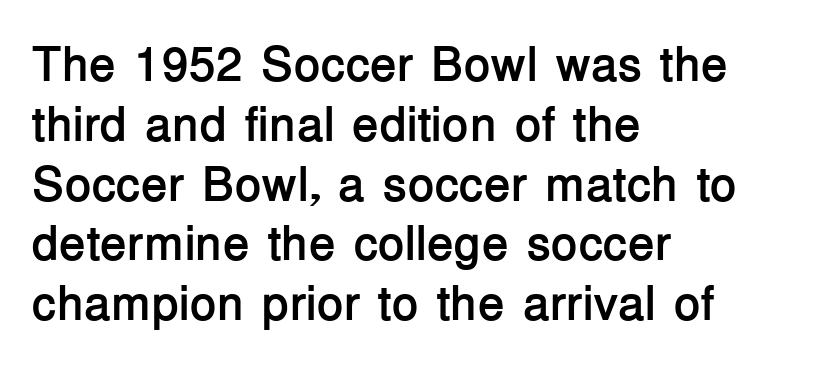
{"serif": "no", "italic": "no", "bold": "yes", "weight": "semibold", "width": "normal", "stroke_contrast": "low", "x_height": "medium", "monospaced": "no", "underline": "no", "align": "left", "line_spacing_ratio": 1.22, "letter_spacing": "normal", "letter_spacing_em": 0.0, "glyph_px": 49}
